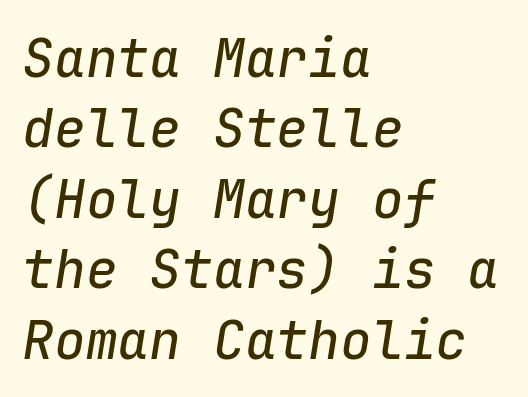
Q: Is the text italic (slanted)? A: Yes, it leans right by about 9 degrees.
Q: Is the text underlined? A: No.
Q: How is the paragraph aligned? A: Left-aligned.
Q: Is the spacing between letters normal or unusually wide? A: Normal.
Q: Is the spacing between lines tight, normal or loose? A: Normal.
Q: Width (condensed, normal, or wide)? A: Normal.
Q: Stroke contrast? A: Low.
Q: x-height? A: Medium.
Q: Monospaced? A: Yes.
